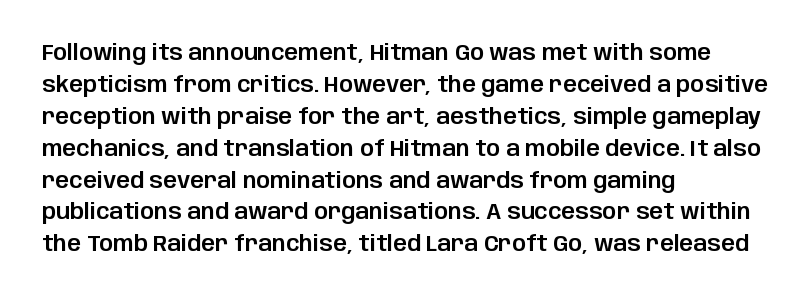
{"italic": "no", "underline": "no", "align": "left", "line_spacing": "normal", "line_spacing_ratio": 1.45, "letter_spacing": "normal", "letter_spacing_em": 0.0, "glyph_px": 22}
